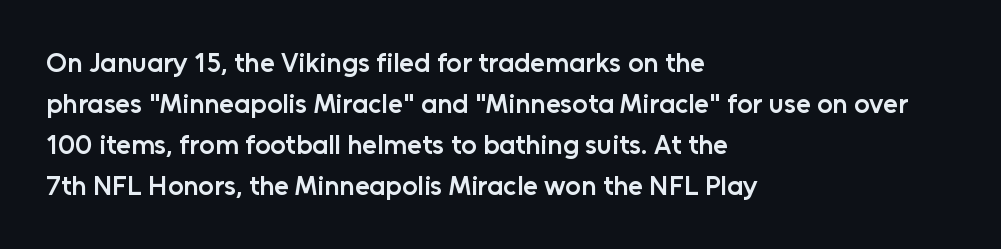
{"italic": "no", "bold": "semi", "underline": "no", "align": "left", "line_spacing": "normal", "line_spacing_ratio": 1.52, "letter_spacing": "normal", "letter_spacing_em": 0.0, "glyph_px": 27}
